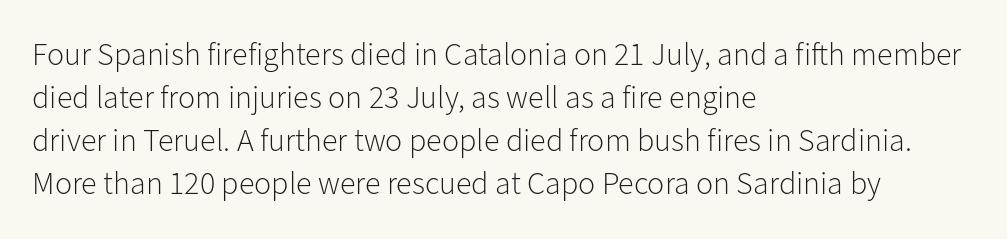
Q: Is the text bold? A: No.
Q: Is the text italic (slanted)? A: No, it is upright.
Q: Is the typeface a serif or a sans-serif typeface? A: Sans-serif.
Q: Is the text underlined? A: No.
Q: How is the paragraph aligned? A: Left-aligned.
Q: Is the spacing between letters normal or unusually wide? A: Normal.
Q: Is the spacing between lines tight, normal or loose? A: Normal.
Q: Width (condensed, normal, or wide)? A: Normal.
Q: Stroke contrast? A: Low.
Q: x-height? A: Medium.
Q: Monospaced? A: No.
